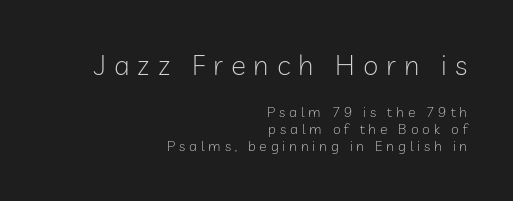
Posture: upright roman. The characters display no serif detailing; their extremities are plain. Reading top to bottom, the characters get smaller at the block break. If you drew a ruler down the right edge, every line would touch it.
